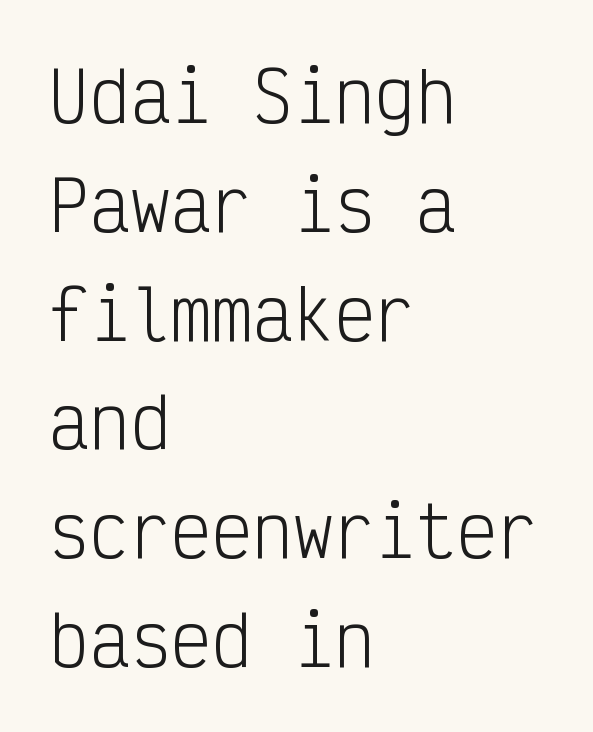
The image shows 68 px light, condensed sans-serif type, upright, monospaced; set left-aligned, normal line spacing (1.6x), normal letter spacing, not underlined; low stroke contrast and a medium x-height.
